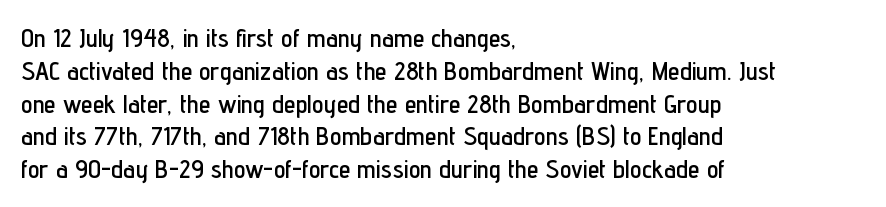
The image shows 26 px text type, upright; set left-aligned, normal line spacing (1.26x), normal letter spacing, not underlined.
